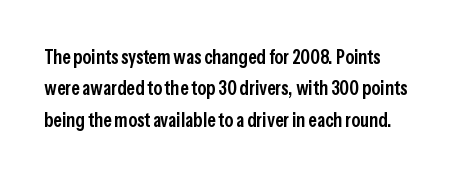
The letterforms sit shoulder to shoulder at normal distance. Baseline-to-baseline distance is the conventional proportion of letter height. The foot of each line stays bare and open. Notice the strokes are somewhat thickened but not fully heavy: this is a semibold. These lines were composed using upright roman letters.
